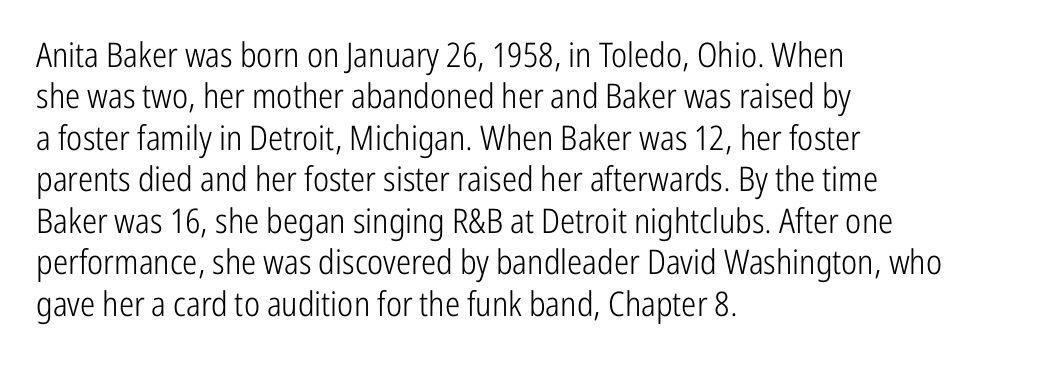
Do the letters lean? They stand straight. Is this a sans? Yes — the strokes have no serifs. Only glyphs here, with clear space below each row. Think of a printed novel: that variable character pitch is what you see here. A quiet, ordinary-to-light weight characterises the typeface. The passage is arranged the way most books set body copy — flush left.
